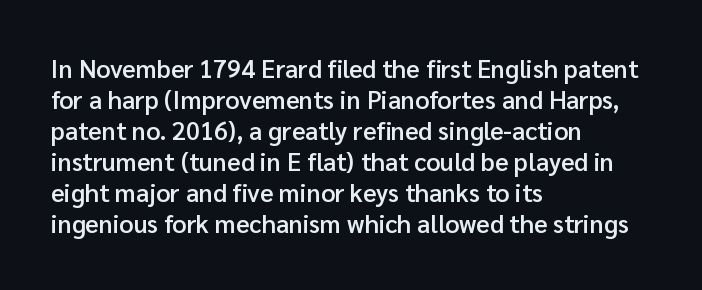
A classic flush-left, rag-right setting is used for this passage. The face used here is rendered with its standard letterfit. Decoration check: the copy has no underline. Caption: semibold face, moderately heavy strokes. Quick note: not italic, upright.
